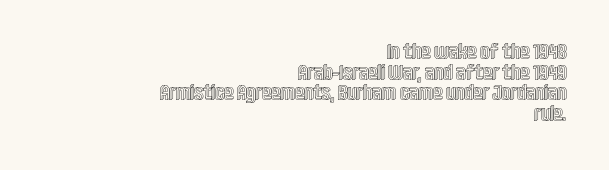
The image shows 21 px text type, upright; set right-aligned, tight line spacing (0.98x), normal letter spacing, not underlined.
